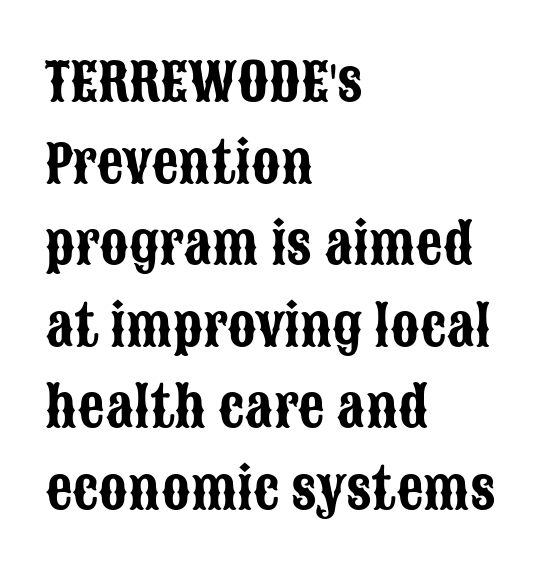
The designer went with a sans here, leaving each stem footless. This is roman type, the default non-slanted kind. You could not count columns in this text — the font is proportionally spaced. Tracking value appears to be zero — textbook default spacing. Decoration check: the copy has no underline. Line starts are locked; line ends wander.
